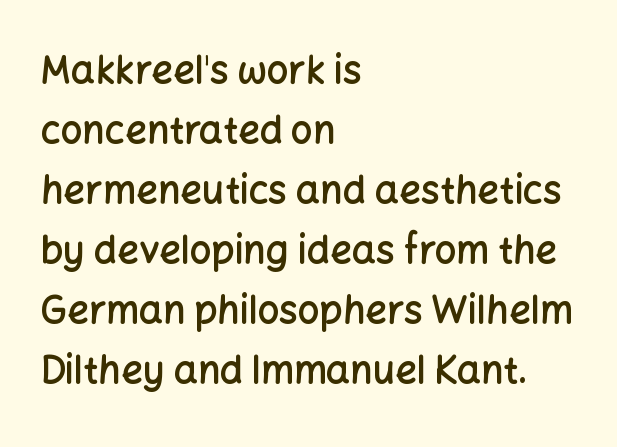
Q: Is the text bold? A: Semi-bold.
Q: Is the text italic (slanted)? A: No, it is upright.
Q: Is the typeface a serif or a sans-serif typeface? A: Sans-serif.
Q: Is the text underlined? A: No.
Q: How is the paragraph aligned? A: Left-aligned.
Q: Is the spacing between letters normal or unusually wide? A: Normal.
Q: Is the spacing between lines tight, normal or loose? A: Normal.
Q: Width (condensed, normal, or wide)? A: Normal.
Q: Stroke contrast? A: Low.
Q: x-height? A: Medium.
Q: Monospaced? A: No.
